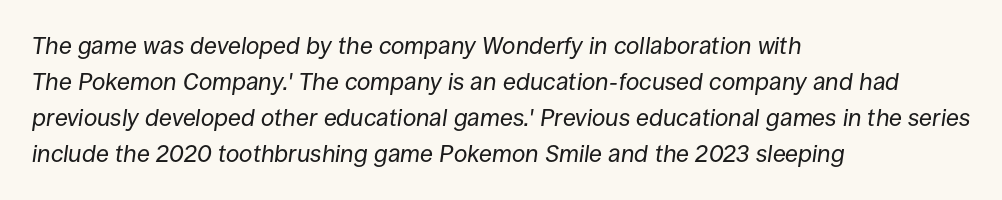
The image shows 24 px text type, italic (leaning right); set left-aligned, normal line spacing (1.5x), normal letter spacing, not underlined.
